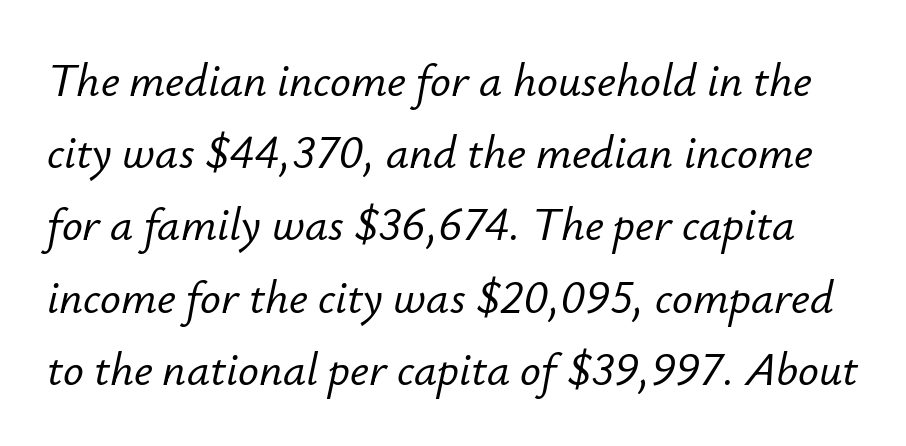
Q: Is the text italic (slanted)? A: Yes, it leans right by about 12 degrees.
Q: Is the text underlined? A: No.
Q: Is the spacing between letters normal or unusually wide? A: Normal.
Q: Is the spacing between lines tight, normal or loose? A: Normal.
Q: Width (condensed, normal, or wide)? A: Normal.
Q: Stroke contrast? A: Low.
Q: x-height? A: Small.
Q: Monospaced? A: No.
